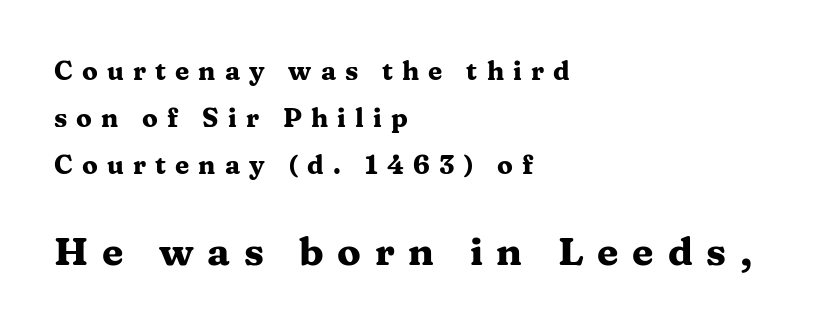
{"serif": "yes", "italic": "no", "bold": "yes", "weight": "heavy", "width": "wide", "stroke_contrast": "medium", "x_height": "medium", "monospaced": "no", "underline": "no", "align": "left", "line_spacing_ratio": 1.8, "letter_spacing": "wide", "letter_spacing_em": 0.35, "larger_block": "second", "size_ratio": 1.5, "glyph_px": 39}
